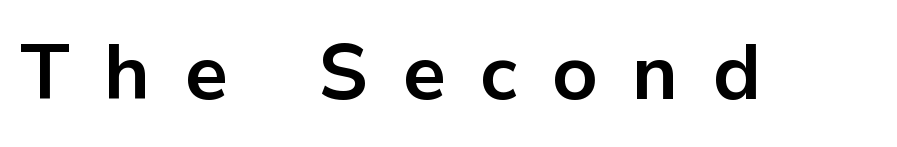
{"serif": "no", "italic": "no", "bold": "yes", "weight": "bold", "width": "normal", "stroke_contrast": "low", "x_height": "medium", "monospaced": "no", "underline": "no", "letter_spacing": "wide", "letter_spacing_em": 0.44, "glyph_px": 78}
